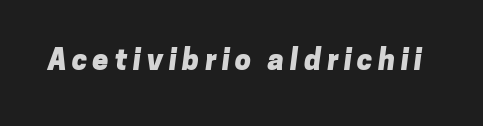
Beneath every word, the page is bare. Summary of weight: heavy, a full bold. Are there feet on the stems? There aren't — it's a sans. The passage shown is typed in a proportional face where columns would drift.
